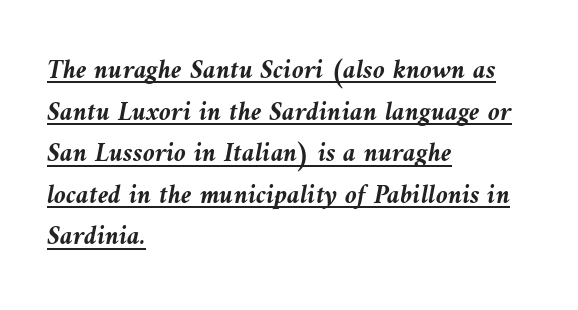
Q: Is the text bold? A: Yes.
Q: Is the text italic (slanted)? A: Yes, it leans left by about 9 degrees.
Q: Is the text underlined? A: Yes.
Q: How is the paragraph aligned? A: Left-aligned.
Q: Is the spacing between letters normal or unusually wide? A: Normal.
Q: Is the spacing between lines tight, normal or loose? A: Normal.
